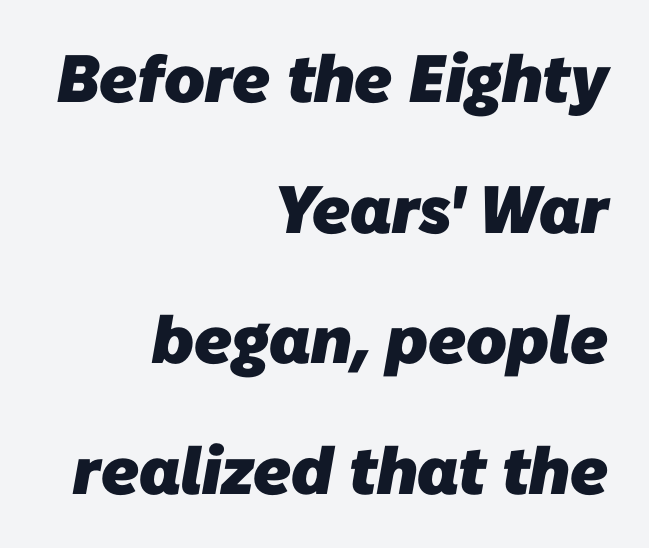
Q: Is the text bold? A: Yes.
Q: Is the typeface a serif or a sans-serif typeface? A: Sans-serif.
Q: Is the text underlined? A: No.
Q: How is the paragraph aligned? A: Right-aligned.
Q: Is the spacing between letters normal or unusually wide? A: Normal.
Q: Is the spacing between lines tight, normal or loose? A: Loose.
Q: Width (condensed, normal, or wide)? A: Normal.
Q: Stroke contrast? A: Low.
Q: x-height? A: Medium.
Q: Monospaced? A: No.
